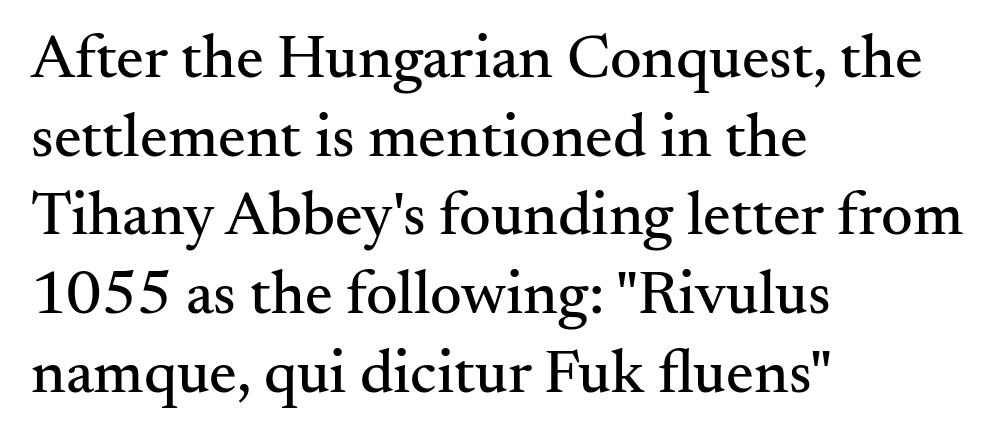
Each letter's strokes conclude with small projecting serifs. You can tell it's not italic because the verticals are truly vertical. This sample is left-justified, so line endings fall wherever the words run out. Tracking here is standard; glyphs follow each other at the usual distance. Spacing verdict: proportional, widths tailored to each character. Plain, unruled lines of type.
